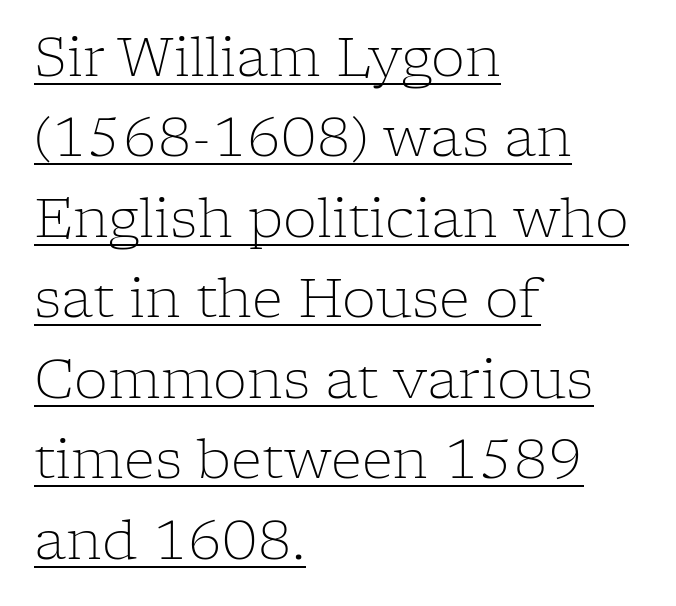
{"serif": "yes", "italic": "no", "bold": "no", "weight": "light", "width": "normal", "stroke_contrast": "low", "x_height": "medium", "monospaced": "no", "underline": "yes", "align": "left", "line_spacing": "normal", "line_spacing_ratio": 1.49, "letter_spacing": "normal", "letter_spacing_em": 0.0, "glyph_px": 54}
